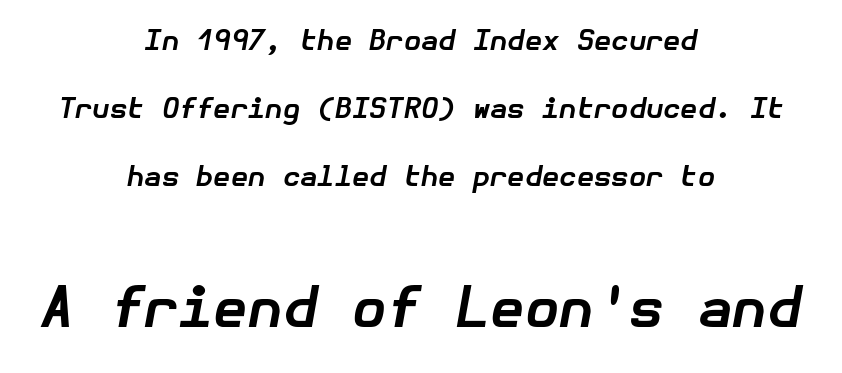
The image shows 56 px bold type, italic (leaning right); set centered, loose line spacing (2.43x), normal letter spacing, not underlined; the second (bottom) block is 2.0x larger; low stroke contrast and a medium x-height.
